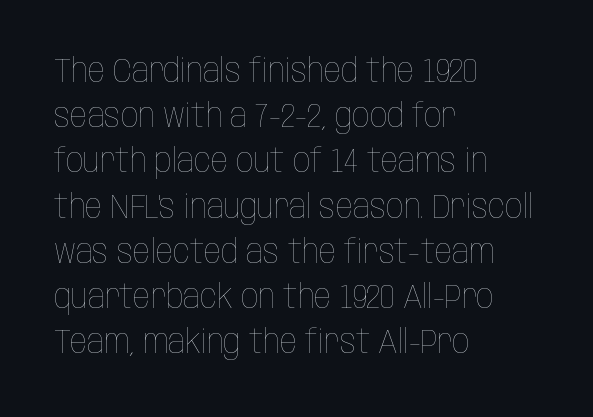
Q: Is the text bold? A: No.
Q: Is the text italic (slanted)? A: No, it is upright.
Q: Is the text underlined? A: No.
Q: How is the paragraph aligned? A: Left-aligned.
Q: Is the spacing between letters normal or unusually wide? A: Normal.
Q: Is the spacing between lines tight, normal or loose? A: Normal.
Q: Width (condensed, normal, or wide)? A: Condensed.
Q: Stroke contrast? A: Low.
Q: x-height? A: Large.
Q: Monospaced? A: No.
